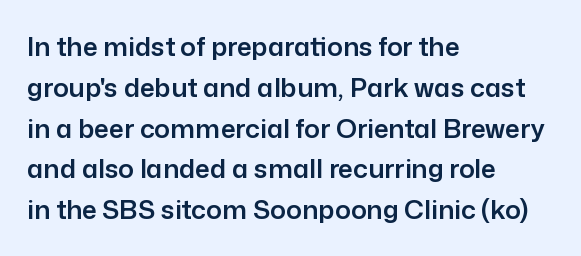
The image shows 26 px text type, upright; set left-aligned, normal line spacing (1.57x), normal letter spacing, not underlined.
